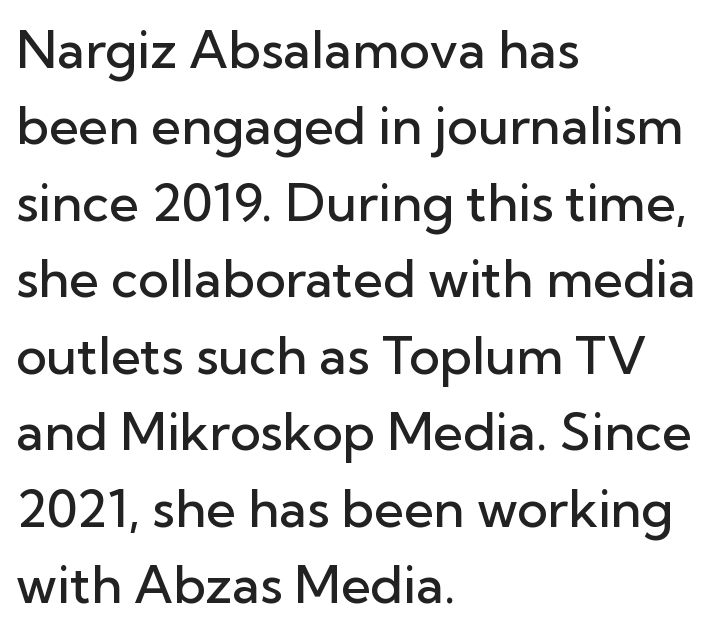
The lines in this sample share a left origin and differ only in where they stop. No word sits above an underline. The designer left line spacing at the default. Each letter's strokes conclude bluntly, with no projecting serifs. Characters follow at the spacing the type designer built in. These lines were composed using upright roman letters.
